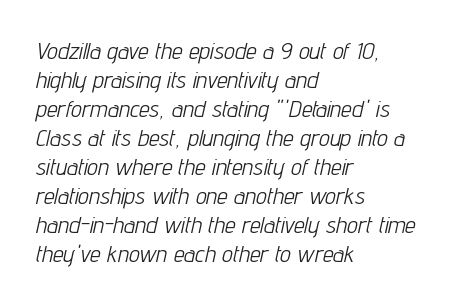
The type is set solid horizontally, with unmodified tracking. The strip under each line holds only bare page. This reads as an unemphasized weight, regular at the heaviest. Line beginnings align vertically; line endings do not. Quick note: italic.
